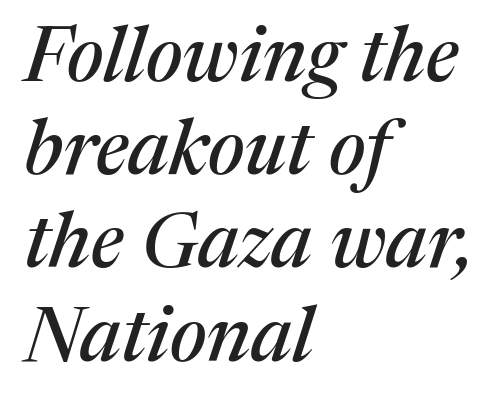
Q: Is the text italic (slanted)? A: Yes, it leans right by about 17 degrees.
Q: Is the typeface a serif or a sans-serif typeface? A: Serif.
Q: Is the text underlined? A: No.
Q: How is the paragraph aligned? A: Left-aligned.
Q: Is the spacing between letters normal or unusually wide? A: Normal.
Q: Width (condensed, normal, or wide)? A: Normal.
Q: Stroke contrast? A: Medium.
Q: x-height? A: Medium.
Q: Monospaced? A: No.
